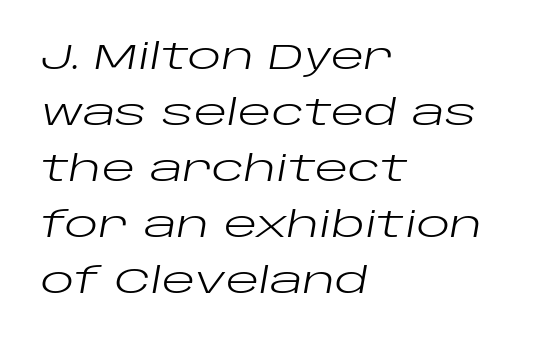
{"italic": "yes", "lean": "right", "slant_degrees": 10, "bold": "no", "weight": "regular", "width": "wide", "stroke_contrast": "low", "x_height": "large", "monospaced": "no", "underline": "no", "align": "left", "line_spacing": "normal", "line_spacing_ratio": 1.6, "letter_spacing": "normal", "letter_spacing_em": 0.0, "glyph_px": 35}
